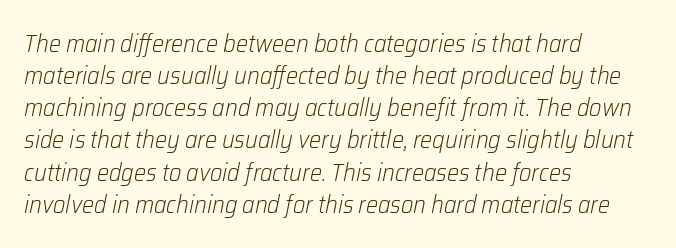
{"italic": "yes", "lean": "right", "slant_degrees": 12, "bold": "no", "underline": "no", "align": "left", "line_spacing": "normal", "line_spacing_ratio": 1.34, "letter_spacing": "normal", "letter_spacing_em": 0.0, "glyph_px": 24}
